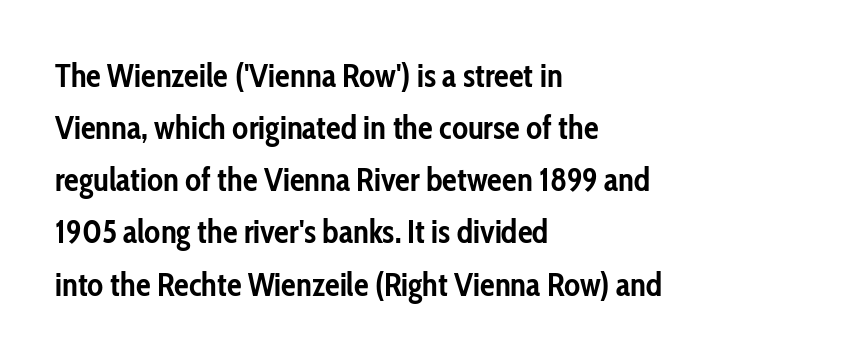
The image shows 33 px semibold, condensed sans-serif type, upright; set left-aligned, normal line spacing (1.58x), normal letter spacing, not underlined; low stroke contrast and a medium x-height.
